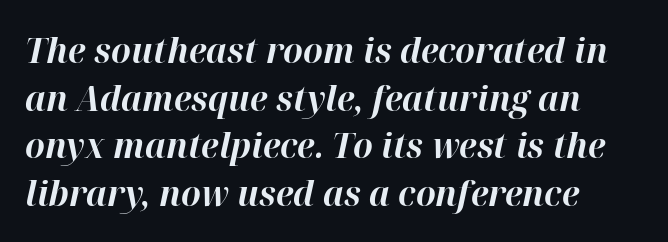
Q: Is the text bold? A: Yes.
Q: Is the text italic (slanted)? A: Yes, it leans right by about 12 degrees.
Q: Is the text underlined? A: No.
Q: How is the paragraph aligned? A: Left-aligned.
Q: Is the spacing between letters normal or unusually wide? A: Normal.
Q: Is the spacing between lines tight, normal or loose? A: Normal.
Q: Width (condensed, normal, or wide)? A: Normal.
Q: Stroke contrast? A: High.
Q: x-height? A: Medium.
Q: Monospaced? A: No.
